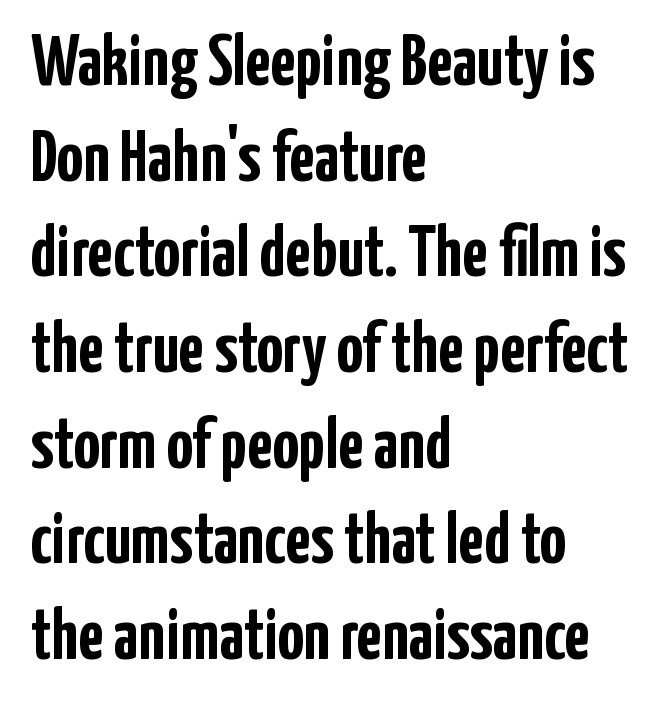
Q: Is the text bold? A: Yes.
Q: Is the text italic (slanted)? A: No, it is upright.
Q: Is the typeface a serif or a sans-serif typeface? A: Sans-serif.
Q: Is the text underlined? A: No.
Q: How is the paragraph aligned? A: Left-aligned.
Q: Is the spacing between letters normal or unusually wide? A: Normal.
Q: Is the spacing between lines tight, normal or loose? A: Normal.
Q: Width (condensed, normal, or wide)? A: Condensed.
Q: Stroke contrast? A: Low.
Q: x-height? A: Medium.
Q: Monospaced? A: No.
